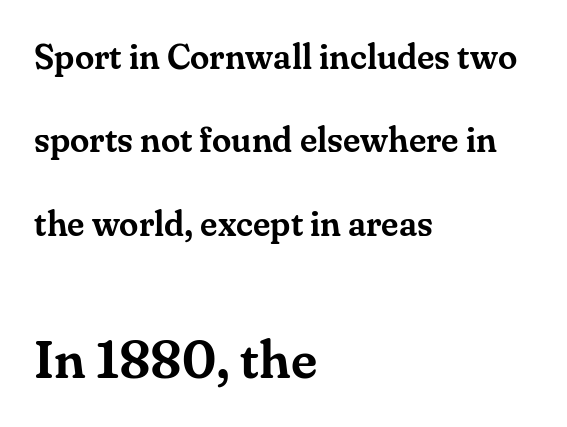
The paragraph shown leans on its left margin. Does the bottom block carry the larger type? Yes, it does. I'd call this a serif setting — the letters wear small feet. Underline: absent.
